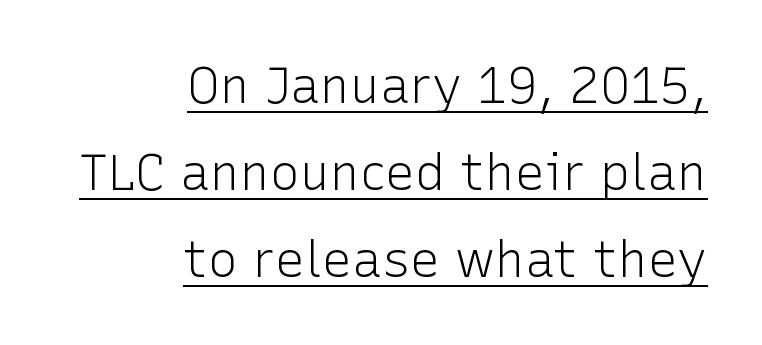
{"serif": "no", "italic": "no", "bold": "no", "weight": "light", "width": "normal", "stroke_contrast": "low", "x_height": "medium", "monospaced": "no", "underline": "yes", "align": "right", "line_spacing_ratio": 1.74, "letter_spacing": "normal", "letter_spacing_em": 0.0, "glyph_px": 50}
